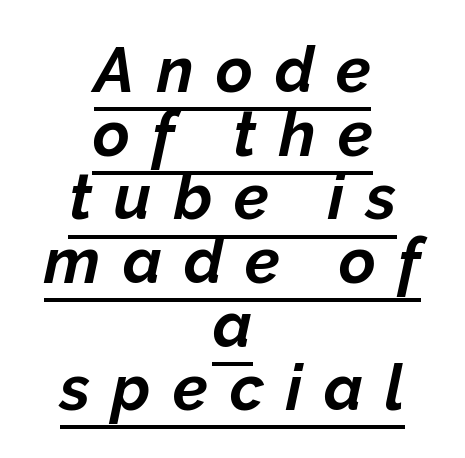
{"italic": "yes", "lean": "right", "slant_degrees": 12, "bold": "yes", "weight": "bold", "width": "normal", "stroke_contrast": "low", "x_height": "medium", "monospaced": "no", "underline": "yes", "align": "center", "line_spacing": "tight", "line_spacing_ratio": 1.01, "letter_spacing": "wide", "letter_spacing_em": 0.35, "glyph_px": 63}
